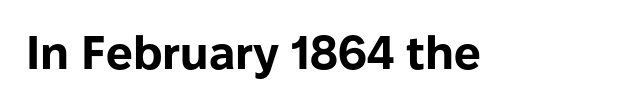
The letters advance in unequal steps, a hallmark of proportional type. The line texture is even and compact thanks to regular tracking. Look at the stroke-to-counter ratio: heavy, a bold. Classification — sans serif.
